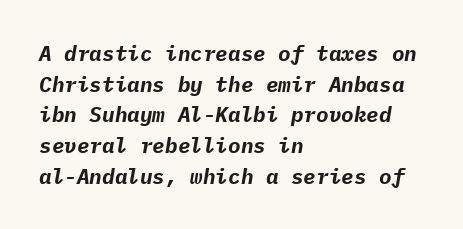
Q: Is the text bold? A: Yes.
Q: Is the text italic (slanted)? A: Yes, it leans right by about 9 degrees.
Q: Is the text underlined? A: No.
Q: How is the paragraph aligned? A: Left-aligned.
Q: Is the spacing between letters normal or unusually wide? A: Normal.
Q: Is the spacing between lines tight, normal or loose? A: Normal.
